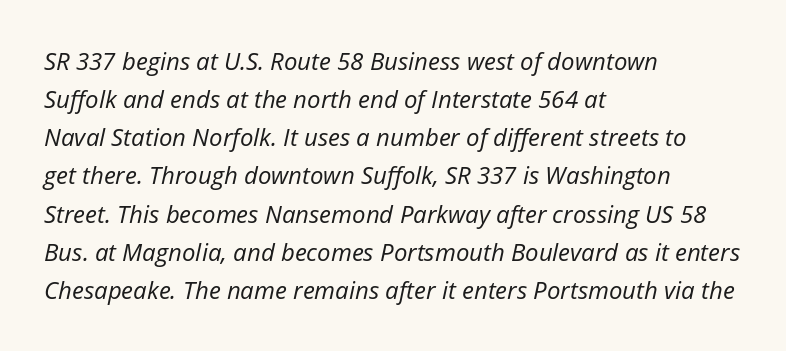
These lines are set flush left with a ragged right edge. The baseline area is clear. The line-height multiplier appears to be the usual default. The specimen reads as italic at a glance. No heavy texture on the line: the type isn't bold.
